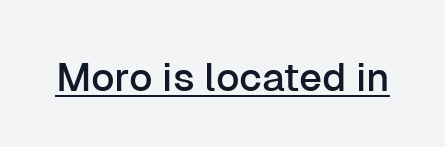
The image shows 40 px sans-serif type, upright; set normal letter spacing, underlined; low stroke contrast and a medium x-height.
